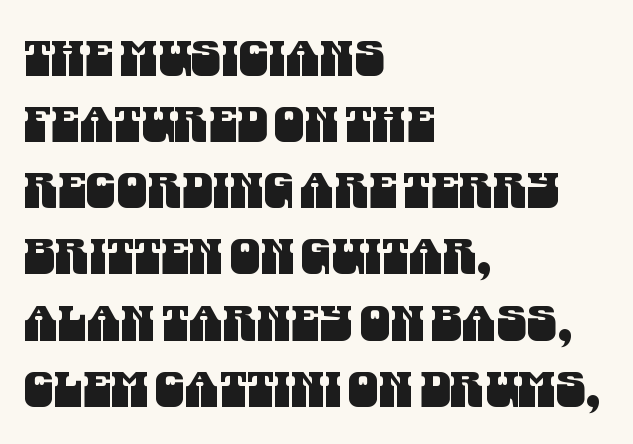
Here the designer chose a conventional face with non-uniform glyph widths. Beneath every word, the page is bare. You can tell from the bare stems that sans-serif type was used. This sample uses plain, unmodified letter spacing.
